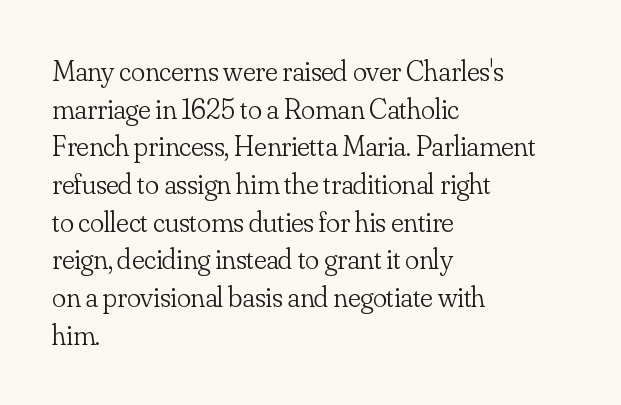
{"serif": "yes", "italic": "no", "bold": "no", "weight": "light", "width": "normal", "stroke_contrast": "low", "x_height": "small", "monospaced": "no", "underline": "no", "align": "left", "line_spacing": "normal", "line_spacing_ratio": 1.3, "letter_spacing": "normal", "letter_spacing_em": 0.0, "glyph_px": 29}
